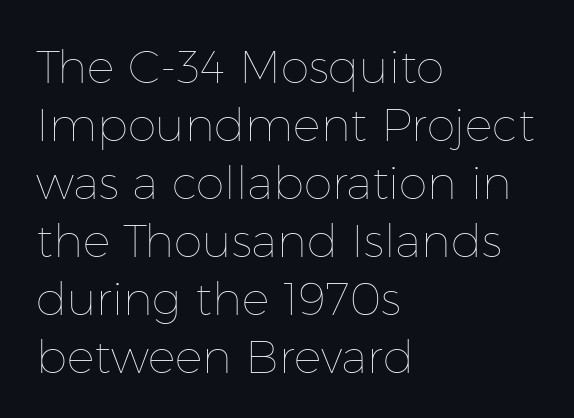
The lettering holds an erect, upright posture throughout. Short and long lines alike share a common starting point at left. Has an underline been added? It has not. The letterforms sit at book weight or below. The rows are spaced the way most documents space them. Each letter keeps its own natural width here, so spacing adapts to shape.
